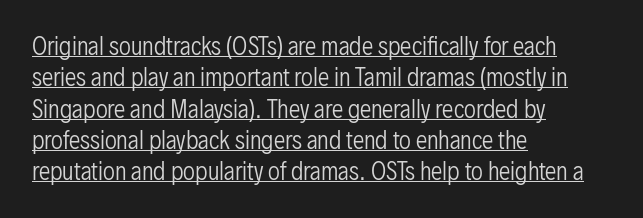
{"italic": "no", "bold": "no", "underline": "yes", "align": "left", "line_spacing": "normal", "line_spacing_ratio": 1.36, "letter_spacing": "normal", "letter_spacing_em": 0.0, "glyph_px": 23}
